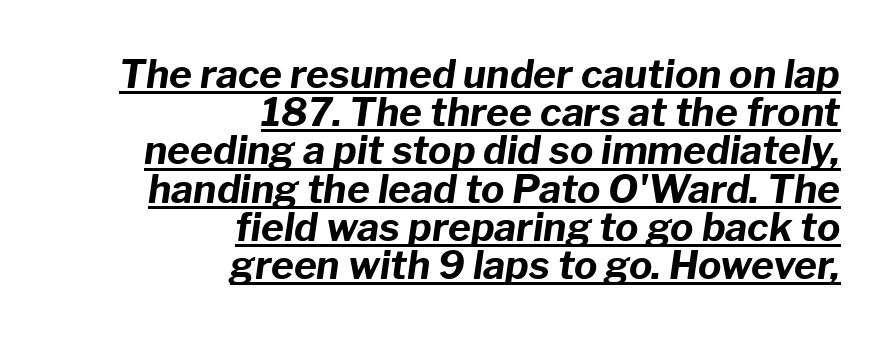
The image shows 39 px bold type, italic (leaning right); set right-aligned, tight line spacing (0.98x), normal letter spacing, underlined; low stroke contrast and a medium x-height.
